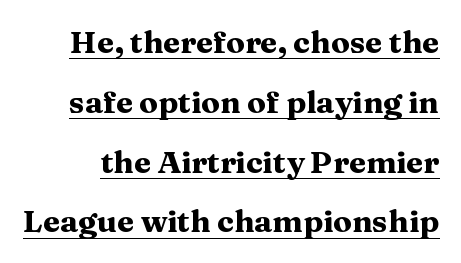
Rows of type keep a wide berth in the vertical direction. The letters advance in unequal steps, a hallmark of proportional type. Does the type have serifs? Yes, each stem ends in a small foot. Inter-character spacing is left at the font's built-in metrics. Has an underline been added? It has.
